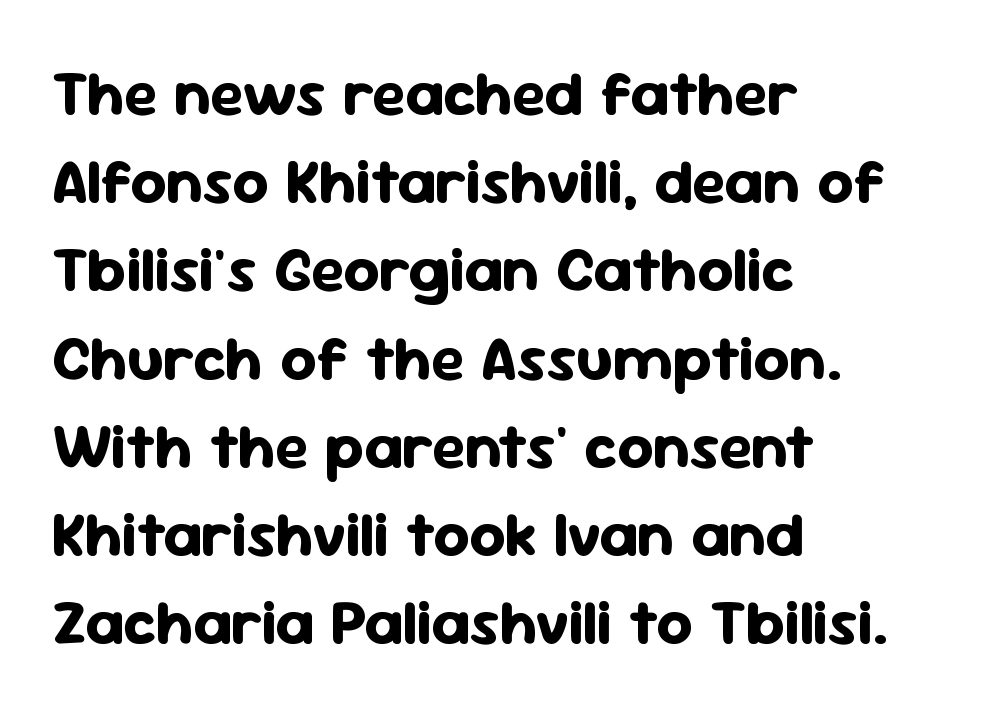
{"serif": "no", "italic": "no", "bold": "yes", "weight": "bold", "width": "normal", "stroke_contrast": "low", "x_height": "medium", "monospaced": "no", "underline": "no", "align": "left", "line_spacing": "normal", "line_spacing_ratio": 1.4, "letter_spacing": "normal", "letter_spacing_em": 0.0, "glyph_px": 63}
